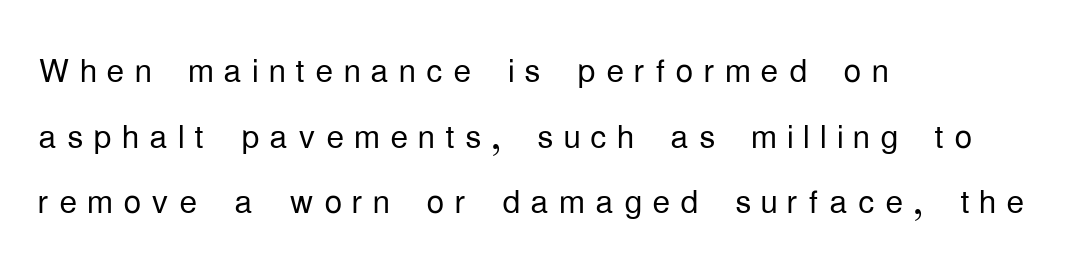
Q: Is the text bold? A: No.
Q: Is the text italic (slanted)? A: No, it is upright.
Q: Is the typeface a serif or a sans-serif typeface? A: Sans-serif.
Q: Is the text underlined? A: No.
Q: How is the paragraph aligned? A: Left-aligned.
Q: Is the spacing between letters normal or unusually wide? A: Unusually wide.
Q: Is the spacing between lines tight, normal or loose? A: Normal.
Q: Width (condensed, normal, or wide)? A: Condensed.
Q: Stroke contrast? A: Low.
Q: x-height? A: Medium.
Q: Monospaced? A: No.
